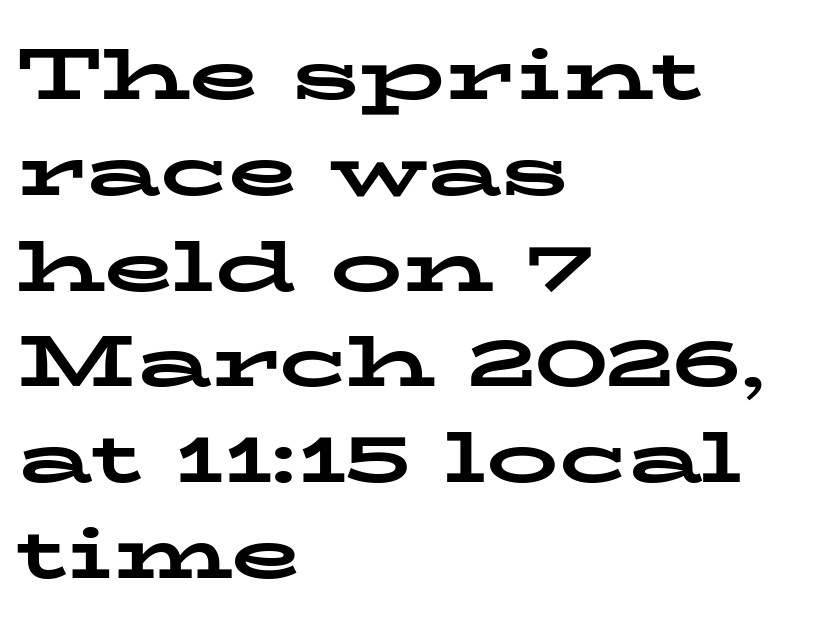
Q: Is the text bold? A: Yes.
Q: Is the text italic (slanted)? A: No, it is upright.
Q: Is the typeface a serif or a sans-serif typeface? A: Serif.
Q: Is the text underlined? A: No.
Q: How is the paragraph aligned? A: Left-aligned.
Q: Is the spacing between letters normal or unusually wide? A: Normal.
Q: Is the spacing between lines tight, normal or loose? A: Normal.
Q: Width (condensed, normal, or wide)? A: Wide.
Q: Stroke contrast? A: Low.
Q: x-height? A: Medium.
Q: Monospaced? A: No.
